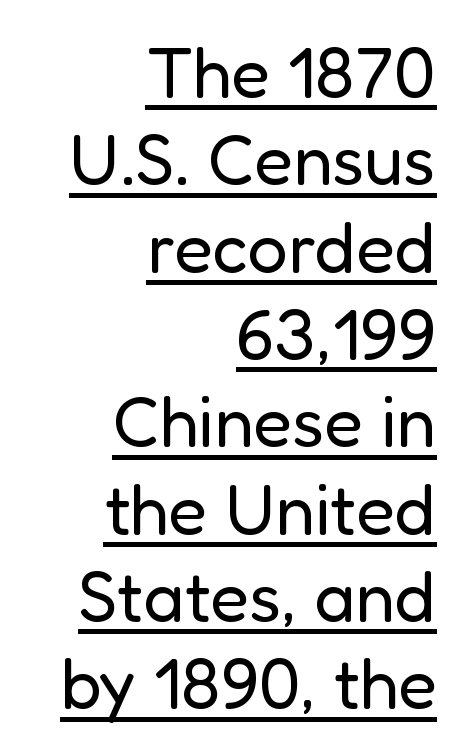
The image shows 71 px regular-weight sans-serif type, upright; set right-aligned, line spacing 1.23x, normal letter spacing, underlined; low stroke contrast and a medium x-height.
